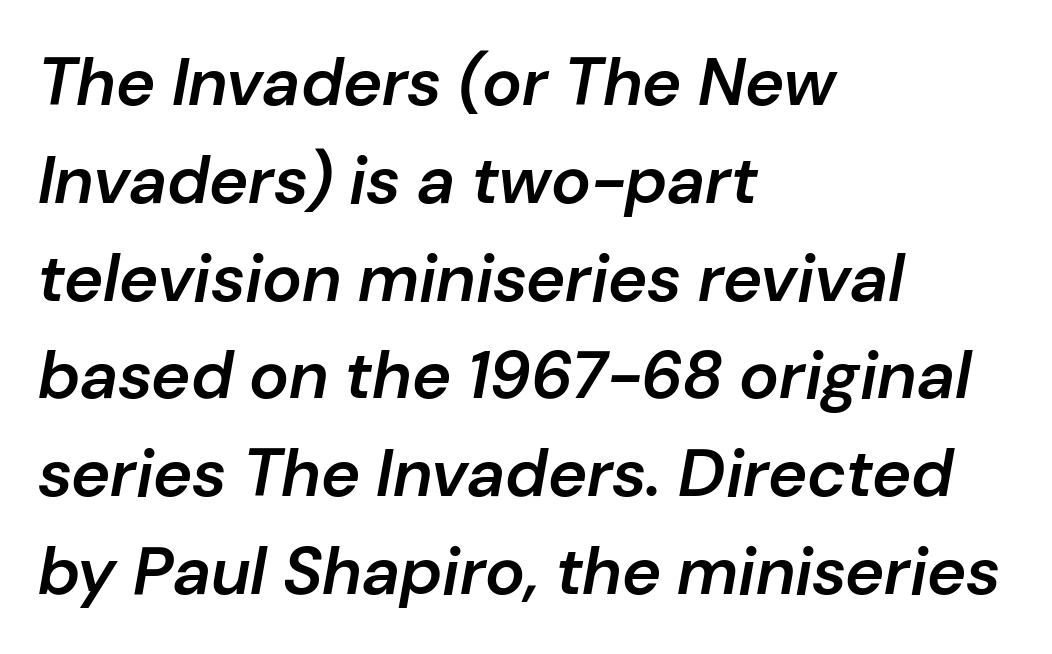
The image shows 67 px semibold type, italic (leaning right); set left-aligned, normal line spacing (1.46x), normal letter spacing, not underlined; low stroke contrast and a medium x-height.
